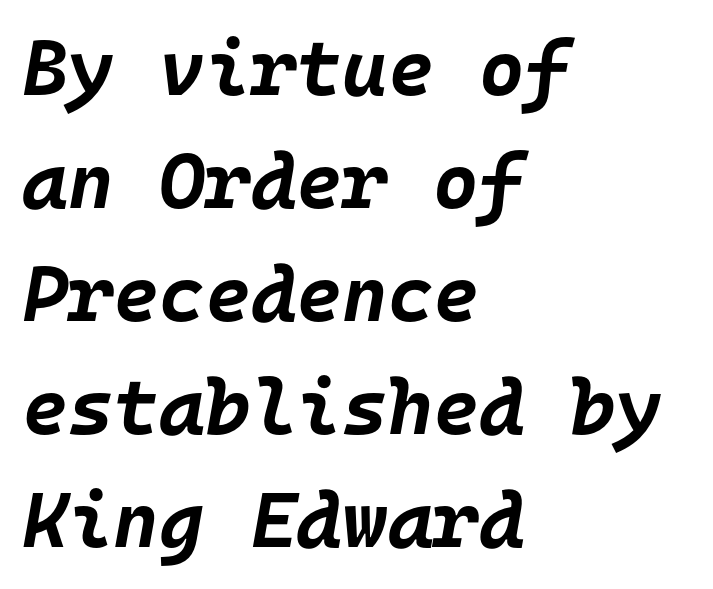
Q: Is the text bold? A: Yes.
Q: Is the text italic (slanted)? A: Yes, it leans right by about 10 degrees.
Q: Is the text underlined? A: No.
Q: How is the paragraph aligned? A: Left-aligned.
Q: Is the spacing between letters normal or unusually wide? A: Normal.
Q: Is the spacing between lines tight, normal or loose? A: Normal.
Q: Width (condensed, normal, or wide)? A: Normal.
Q: Stroke contrast? A: Low.
Q: x-height? A: Large.
Q: Monospaced? A: Yes.
